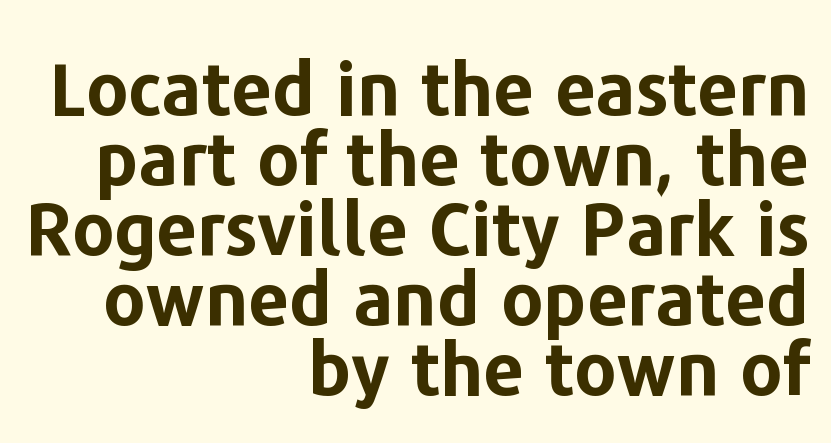
The image shows 73 px bold sans-serif type, upright; set right-aligned, tight line spacing (0.96x), normal letter spacing, not underlined; low stroke contrast and a medium x-height.
